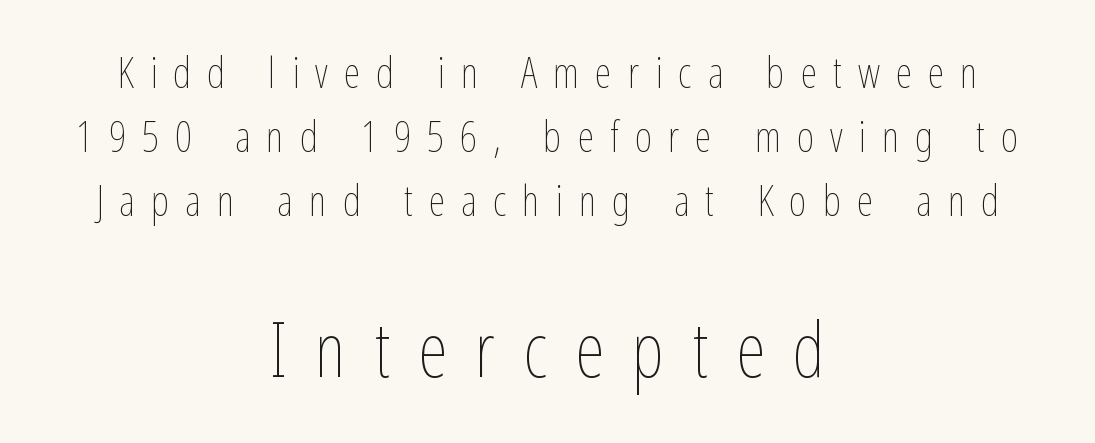
Q: Is the text bold? A: No.
Q: Is the text italic (slanted)? A: No, it is upright.
Q: Is the text underlined? A: No.
Q: How is the paragraph aligned? A: Centered.
Q: Is the spacing between letters normal or unusually wide? A: Unusually wide.
Q: Is the spacing between lines tight, normal or loose? A: Normal.
Q: Which block of text is set in a larger size, the first (top) or the second (bottom)? A: The second (bottom) one.
Q: Width (condensed, normal, or wide)? A: Condensed.
Q: Stroke contrast? A: Low.
Q: x-height? A: Medium.
Q: Monospaced? A: No.
